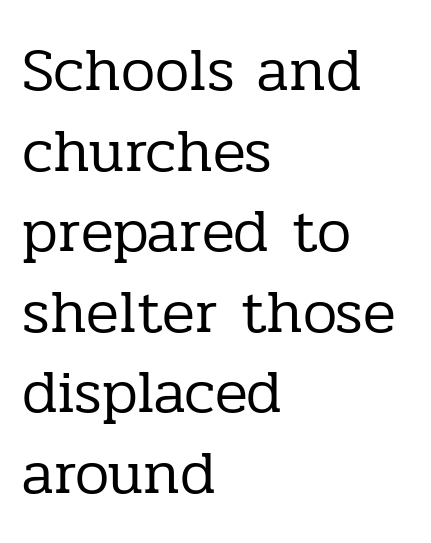
Q: Is the text bold? A: No.
Q: Is the text italic (slanted)? A: No, it is upright.
Q: Is the typeface a serif or a sans-serif typeface? A: Serif.
Q: Is the text underlined? A: No.
Q: How is the paragraph aligned? A: Left-aligned.
Q: Is the spacing between letters normal or unusually wide? A: Normal.
Q: Is the spacing between lines tight, normal or loose? A: Normal.
Q: Width (condensed, normal, or wide)? A: Normal.
Q: Stroke contrast? A: Low.
Q: x-height? A: Medium.
Q: Monospaced? A: No.
